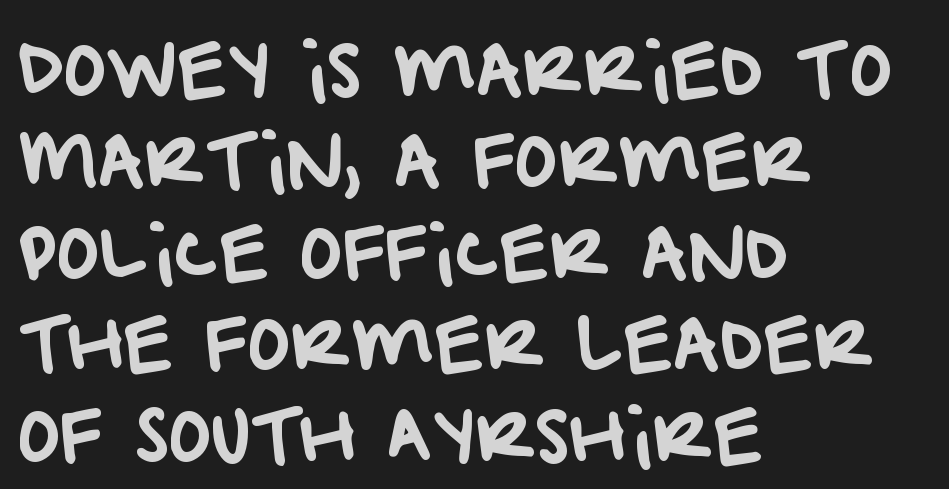
{"serif": "no", "width": "normal", "stroke_contrast": "low", "x_height": "large", "monospaced": "no", "underline": "no", "align": "left", "line_spacing": "normal", "line_spacing_ratio": 1.27, "letter_spacing": "normal", "letter_spacing_em": 0.0, "glyph_px": 72}
